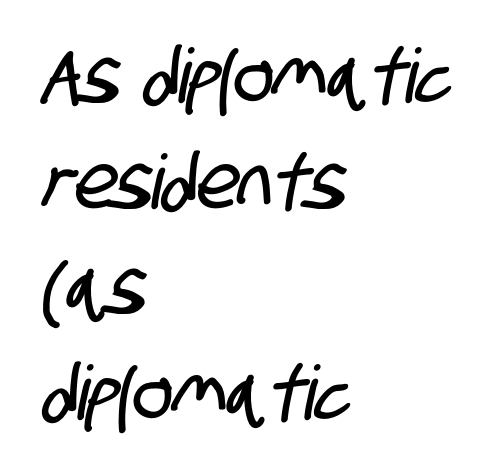
The image shows 75 px condensed sans-serif type; set left-aligned, normal line spacing (1.41x), normal letter spacing, not underlined; low stroke contrast and a large x-height.
